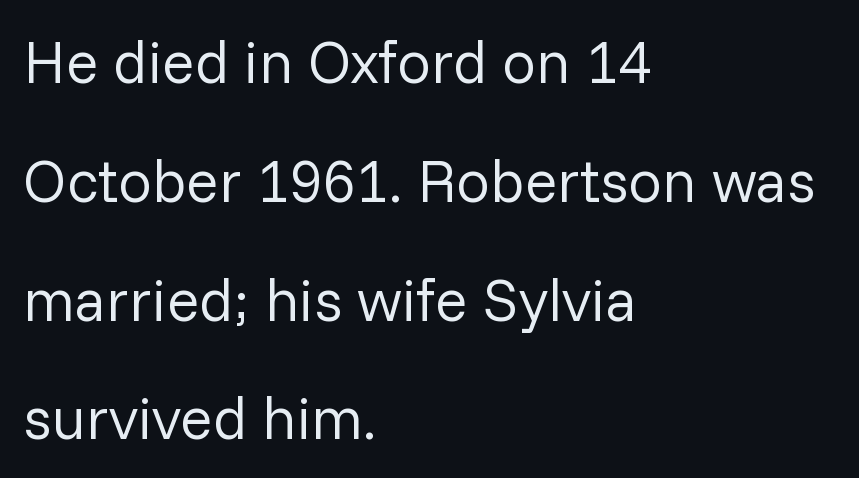
The block of text is sparse from top to bottom, with ample space between rows. Rule under the text: the space is simply empty. Character widths vary here, with narrow letters taking less room than wide ones. The lettering stays uniformly vertical, giving the passage a roman look. Does the type have serifs? No, each stem ends abruptly. The weight tops out at a normal text grade.
